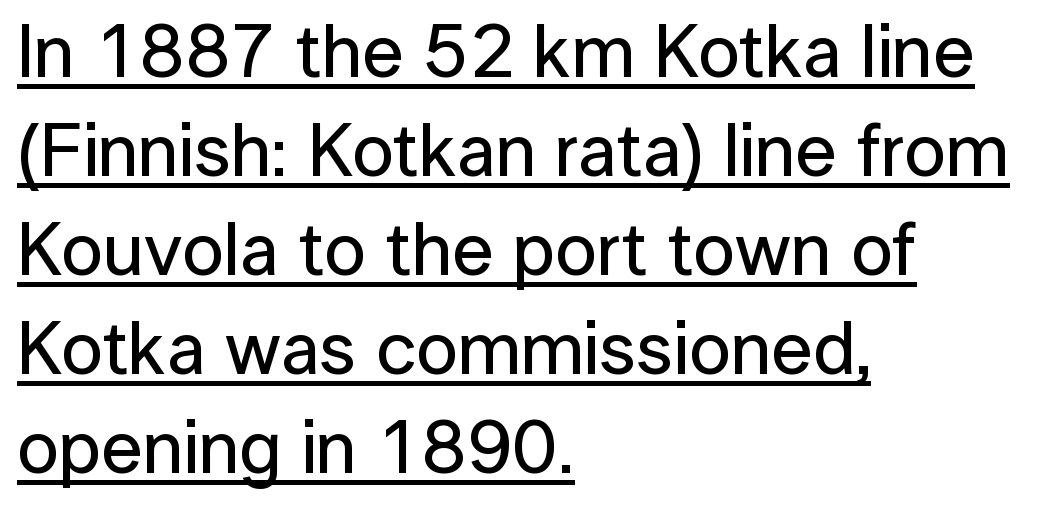
The image shows 75 px sans-serif type, upright; set left-aligned, normal line spacing (1.32x), normal letter spacing, underlined; low stroke contrast and a medium x-height.
